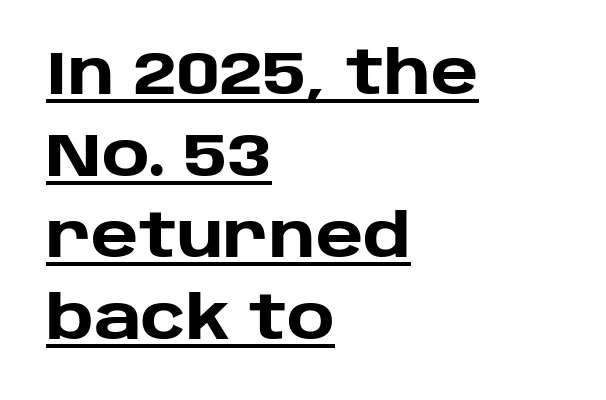
Q: Is the text bold? A: Yes.
Q: Is the text italic (slanted)? A: No, it is upright.
Q: Is the typeface a serif or a sans-serif typeface? A: Sans-serif.
Q: Is the text underlined? A: Yes.
Q: How is the paragraph aligned? A: Left-aligned.
Q: Is the spacing between letters normal or unusually wide? A: Normal.
Q: Is the spacing between lines tight, normal or loose? A: Normal.
Q: Width (condensed, normal, or wide)? A: Normal.
Q: Stroke contrast? A: Low.
Q: x-height? A: Large.
Q: Monospaced? A: No.
